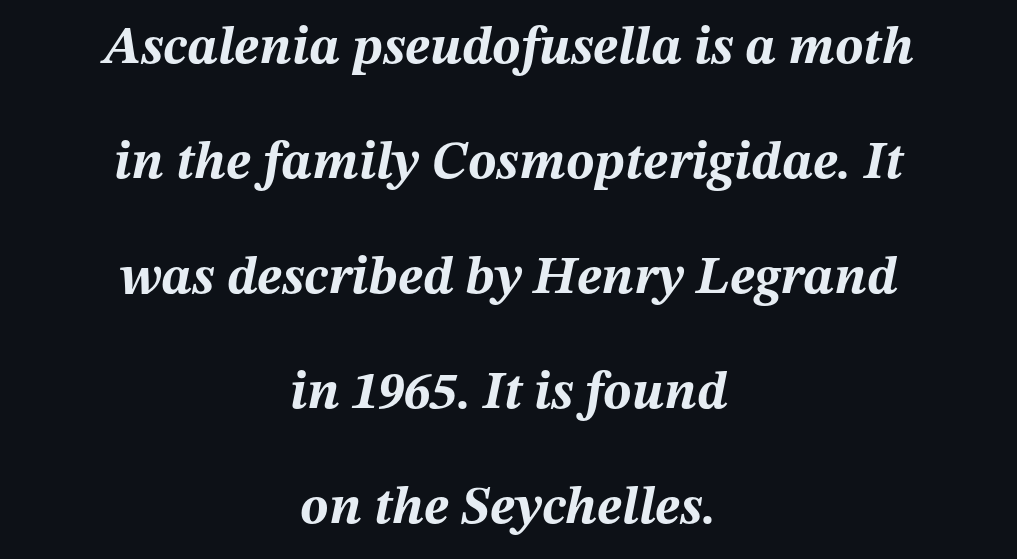
{"italic": "yes", "lean": "right", "slant_degrees": 12, "bold": "yes", "weight": "bold", "width": "normal", "stroke_contrast": "medium", "x_height": "medium", "monospaced": "no", "underline": "no", "align": "center", "line_spacing": "loose", "line_spacing_ratio": 2.17, "letter_spacing": "normal", "letter_spacing_em": 0.0, "glyph_px": 53}
